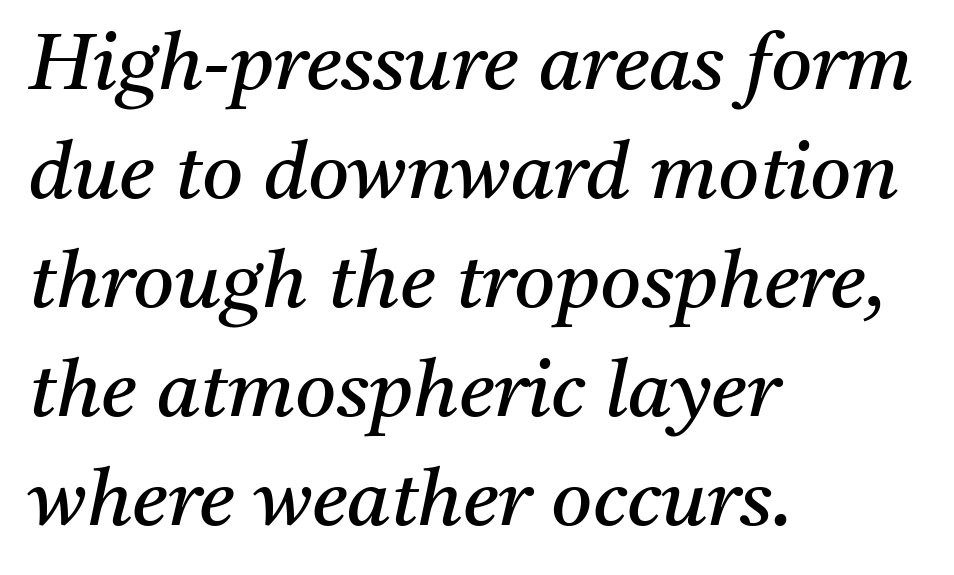
{"serif": "yes", "italic": "yes", "lean": "right", "slant_degrees": 11, "bold": "no", "weight": "regular", "width": "normal", "stroke_contrast": "medium", "x_height": "medium", "monospaced": "no", "underline": "no", "align": "left", "line_spacing": "normal", "line_spacing_ratio": 1.38, "letter_spacing": "normal", "letter_spacing_em": 0.0, "glyph_px": 79}
